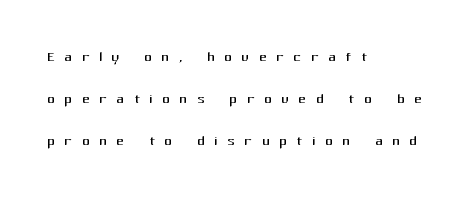
Clear beneath every line of the passage. The horizontal fit of the characters is loose and conspicuously gappy. Rendered with straight, roman letterforms. Does the copy run flush right? No — it runs flush left.
